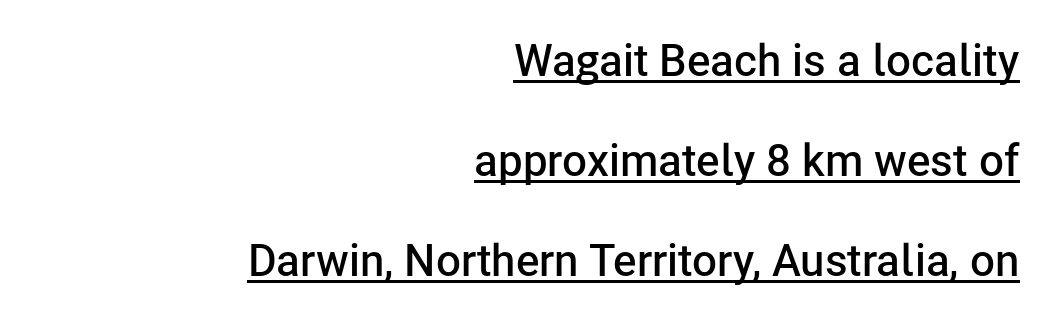
The image shows 44 px semibold sans-serif type, upright; set right-aligned, loose line spacing (2.27x), normal letter spacing, underlined; low stroke contrast and a medium x-height.
